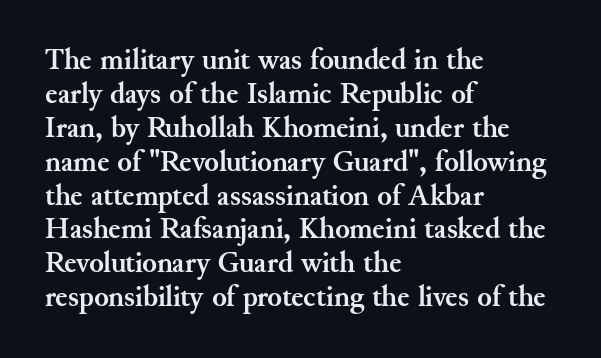
{"serif": "yes", "italic": "no", "bold": "yes", "weight": "semibold", "width": "normal", "stroke_contrast": "medium", "x_height": "small", "monospaced": "no", "underline": "no", "align": "left", "line_spacing": "tight", "line_spacing_ratio": 1.13, "letter_spacing": "normal", "letter_spacing_em": 0.0, "glyph_px": 30}
